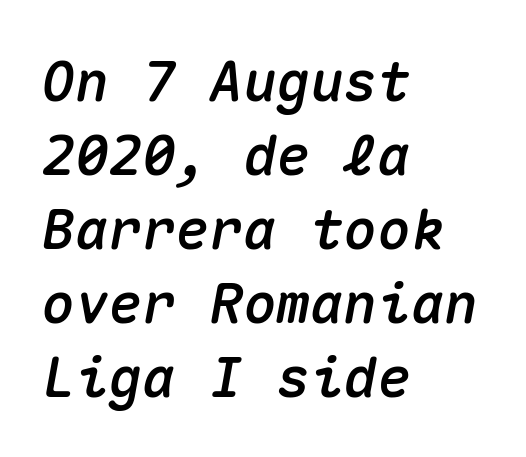
Italic? Definitely — the glyphs are oblique. Visually the block forms a straight wall on the left and a jagged coastline on the right. Honestly, the letter spacing is just normal — you wouldn't notice it. Every character here occupies the same horizontal width, giving the sample a typewriter-like rhythm. If you measured baseline to baseline, you'd find a middling distance. Type without underlining.
